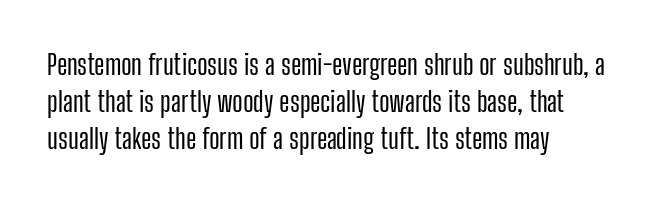
The image shows 28 px condensed sans-serif type, upright; set left-aligned, normal line spacing (1.32x), normal letter spacing, not underlined; low stroke contrast and a medium x-height.
